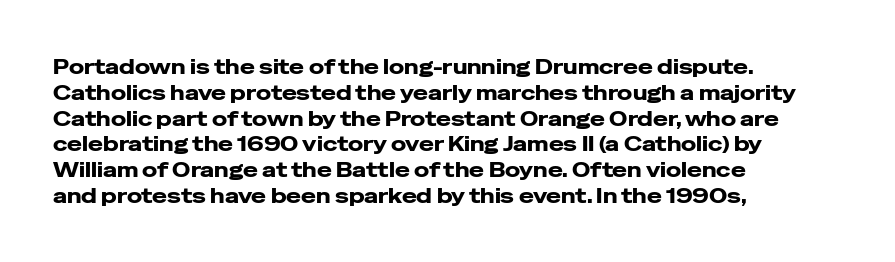
{"italic": "no", "underline": "no", "align": "left", "line_spacing": "normal", "line_spacing_ratio": 1.29, "letter_spacing": "normal", "letter_spacing_em": 0.0, "glyph_px": 20}
